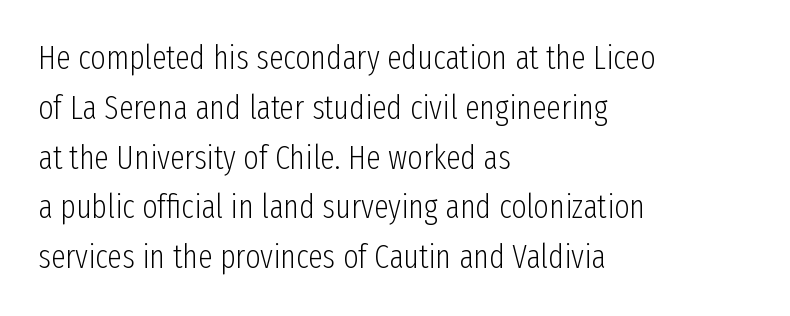
Honestly, the letter spacing is just normal — you wouldn't notice it. In terms of posture, this sample is upright. No letter is thick-stroked: the sample isn't bold. A clean baseline with only descenders dipping below it. The lines are quadded left. Check where the strokes stop: nothing finishes them off — pure sans.
